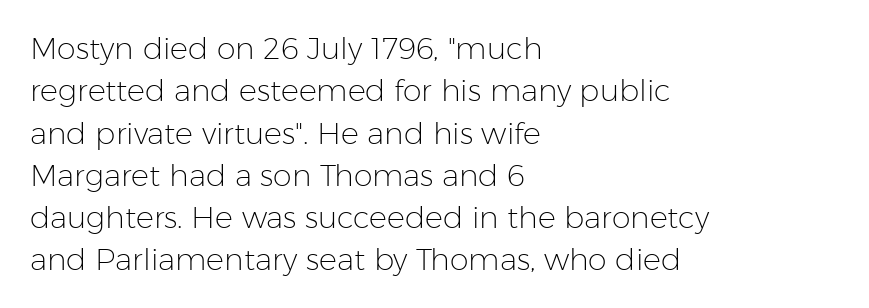
No italicization has been applied; the sample stays upright. Weight: not bold — regular or lighter. Varying glyph widths throughout — classic text-font behaviour. Each word holds together tightly as a unit, with standard inter-letter gaps. A classic flush-left, rag-right setting is used for this passage. The glyphs are unaccompanied by any horizontal stroke below them.
